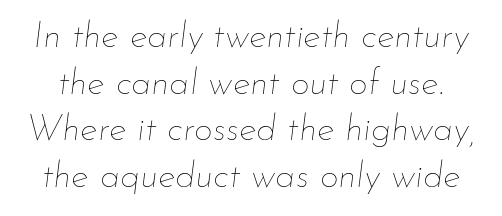
Q: Is the text bold? A: No.
Q: Is the text italic (slanted)? A: Yes, it leans right by about 7 degrees.
Q: Is the text underlined? A: No.
Q: Is the spacing between letters normal or unusually wide? A: Normal.
Q: Is the spacing between lines tight, normal or loose? A: Normal.
Q: Width (condensed, normal, or wide)? A: Normal.
Q: Stroke contrast? A: Low.
Q: x-height? A: Small.
Q: Monospaced? A: No.
